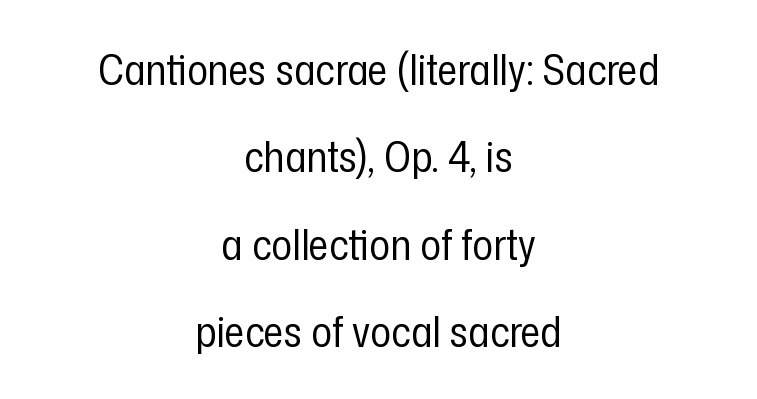
The image shows 43 px regular-weight, condensed sans-serif type, upright; set centered, loose line spacing (2.03x), normal letter spacing, not underlined; low stroke contrast and a medium x-height.
